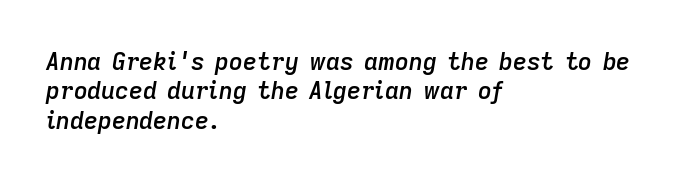
Q: Is the text bold? A: Semi-bold.
Q: Is the text italic (slanted)? A: Yes, it leans right by about 9 degrees.
Q: Is the text underlined? A: No.
Q: How is the paragraph aligned? A: Left-aligned.
Q: Is the spacing between letters normal or unusually wide? A: Normal.
